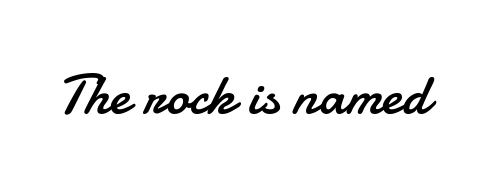
Q: Is the text bold? A: No.
Q: Is the text italic (slanted)? A: Yes.
Q: Is the typeface a serif or a sans-serif typeface? A: Sans-serif.
Q: Is the text underlined? A: No.
Q: Is the spacing between letters normal or unusually wide? A: Normal.
Q: Width (condensed, normal, or wide)? A: Normal.
Q: Stroke contrast? A: Low.
Q: x-height? A: Small.
Q: Monospaced? A: No.
